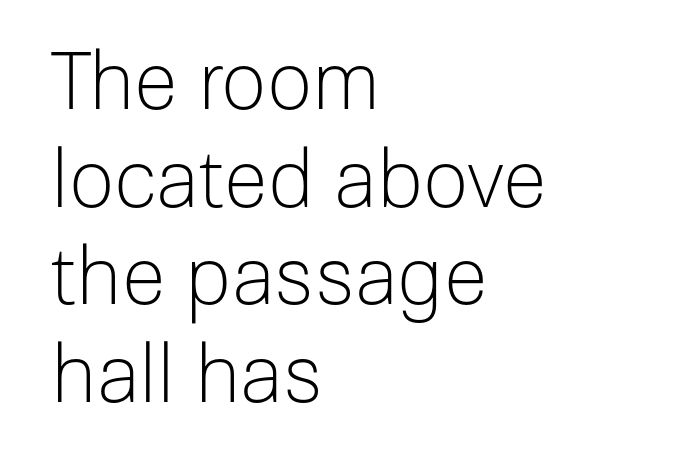
{"serif": "no", "italic": "no", "bold": "no", "weight": "light", "width": "normal", "stroke_contrast": "low", "x_height": "medium", "monospaced": "no", "underline": "no", "align": "left", "line_spacing_ratio": 1.22, "letter_spacing": "normal", "letter_spacing_em": 0.0, "glyph_px": 80}
